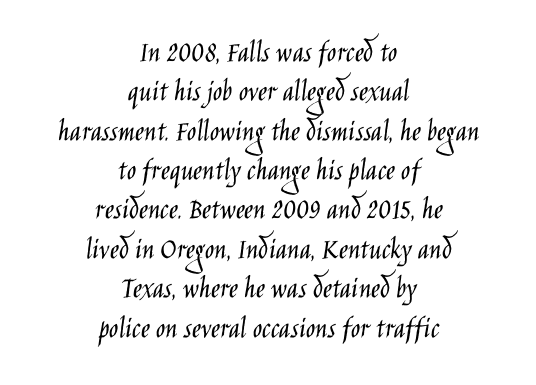
The image shows 31 px light, condensed sans-serif type; set centered, normal line spacing (1.27x), normal letter spacing, not underlined; low stroke contrast and a large x-height.
